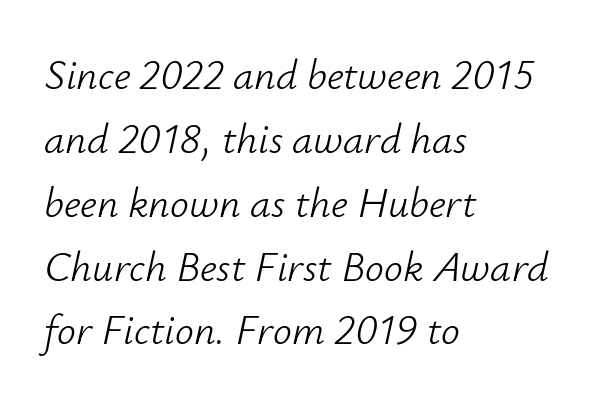
Q: Is the text bold? A: No.
Q: Is the text italic (slanted)? A: Yes, it leans right by about 12 degrees.
Q: Is the text underlined? A: No.
Q: How is the paragraph aligned? A: Left-aligned.
Q: Is the spacing between letters normal or unusually wide? A: Normal.
Q: Is the spacing between lines tight, normal or loose? A: Normal.
Q: Width (condensed, normal, or wide)? A: Normal.
Q: Stroke contrast? A: Low.
Q: x-height? A: Small.
Q: Monospaced? A: No.
